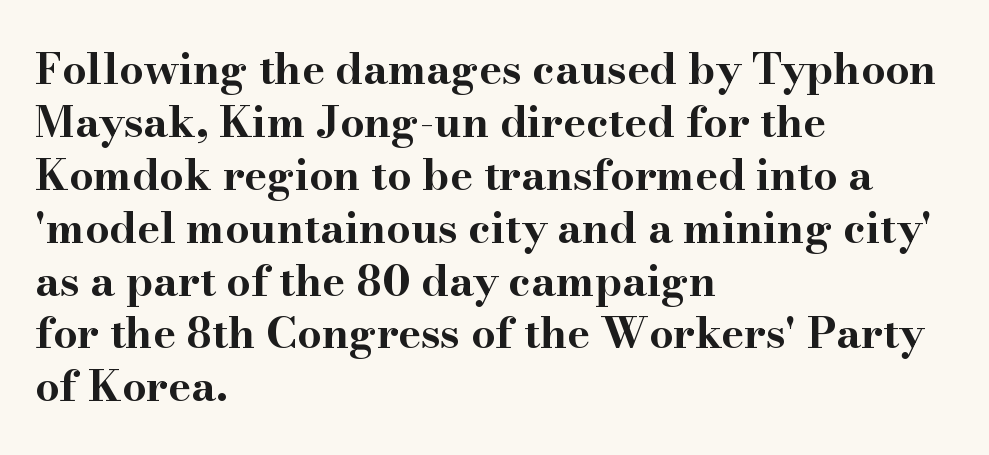
Q: Is the text bold? A: Yes.
Q: Is the text italic (slanted)? A: No, it is upright.
Q: Is the typeface a serif or a sans-serif typeface? A: Serif.
Q: Is the text underlined? A: No.
Q: How is the paragraph aligned? A: Left-aligned.
Q: Is the spacing between letters normal or unusually wide? A: Normal.
Q: Width (condensed, normal, or wide)? A: Wide.
Q: Stroke contrast? A: High.
Q: x-height? A: Small.
Q: Monospaced? A: No.
